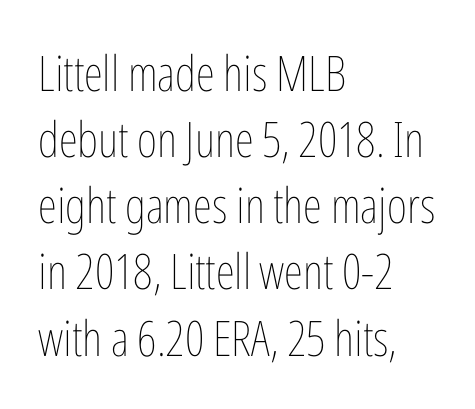
Q: Is the text bold? A: No.
Q: Is the text italic (slanted)? A: No, it is upright.
Q: Is the text underlined? A: No.
Q: How is the paragraph aligned? A: Left-aligned.
Q: Is the spacing between letters normal or unusually wide? A: Normal.
Q: Is the spacing between lines tight, normal or loose? A: Normal.
Q: Width (condensed, normal, or wide)? A: Condensed.
Q: Stroke contrast? A: Low.
Q: x-height? A: Medium.
Q: Monospaced? A: No.
